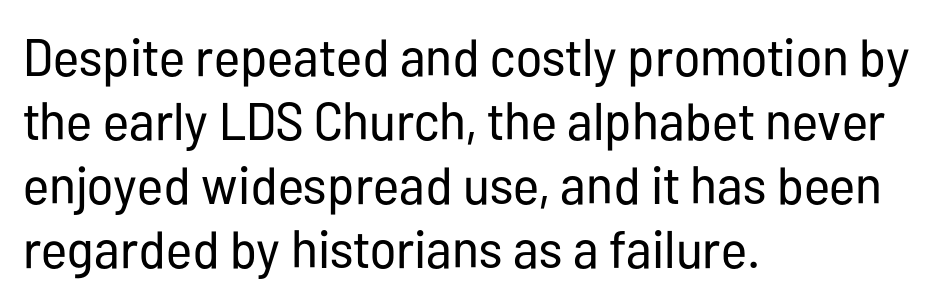
{"serif": "no", "italic": "no", "bold": "no", "weight": "regular", "width": "condensed", "stroke_contrast": "low", "x_height": "medium", "monospaced": "no", "underline": "no", "align": "left", "line_spacing_ratio": 1.21, "letter_spacing": "normal", "letter_spacing_em": 0.0, "glyph_px": 53}
